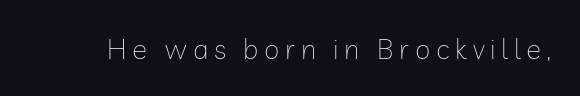
The image shows 28 px thin sans-serif type, upright; set unusually wide letter spacing (+0.2 em), not underlined; low stroke contrast and a medium x-height.
